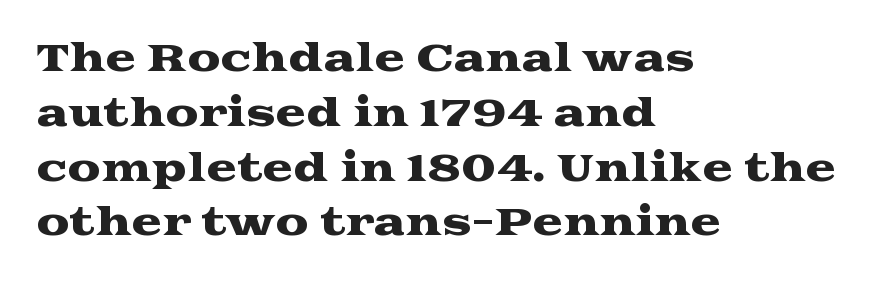
{"serif": "yes", "italic": "no", "width": "wide", "stroke_contrast": "medium", "x_height": "medium", "monospaced": "no", "underline": "no", "align": "left", "line_spacing": "normal", "line_spacing_ratio": 1.48, "letter_spacing": "normal", "letter_spacing_em": 0.0, "glyph_px": 37}
